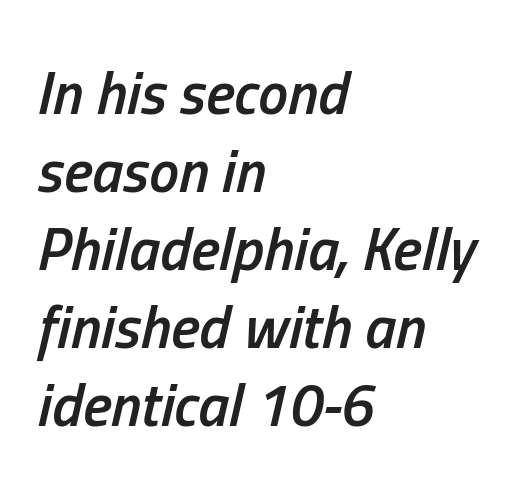
Notice the strokes are somewhat thickened but not fully heavy: this is a semibold. Tall strokes in this sample are angled rather than plumb. Standard letterfit; no display-style spreading of the glyphs. The space beneath each line is pristine and unruled.
